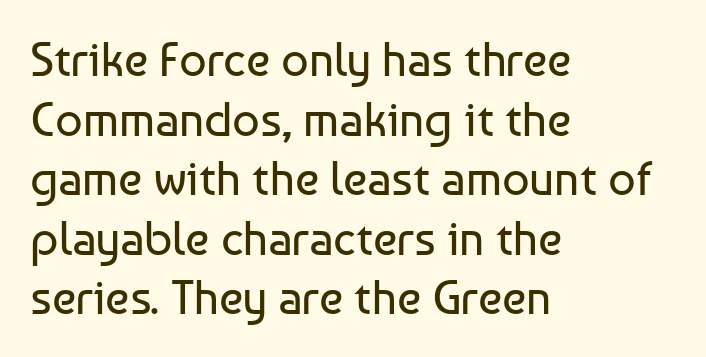
{"serif": "no", "italic": "no", "bold": "no", "weight": "regular", "width": "normal", "stroke_contrast": "low", "x_height": "medium", "monospaced": "no", "underline": "no", "align": "left", "line_spacing_ratio": 1.24, "letter_spacing": "normal", "letter_spacing_em": 0.0, "glyph_px": 48}
